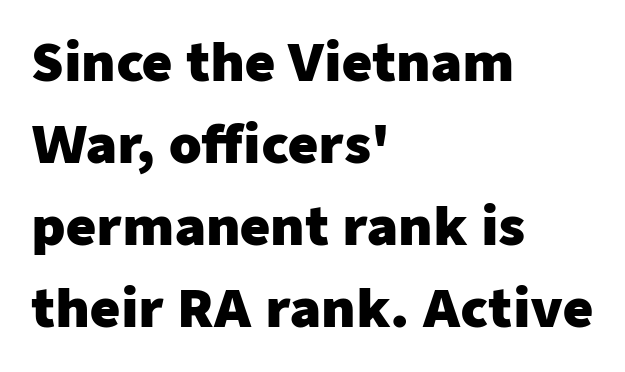
{"serif": "no", "italic": "no", "bold": "yes", "weight": "heavy", "width": "normal", "stroke_contrast": "low", "x_height": "medium", "monospaced": "no", "underline": "no", "align": "left", "line_spacing": "normal", "line_spacing_ratio": 1.58, "letter_spacing": "normal", "letter_spacing_em": 0.0, "glyph_px": 52}
